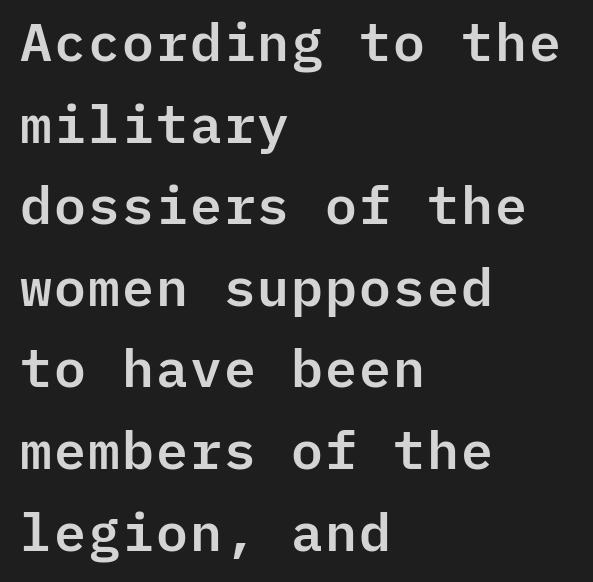
Q: Is the text italic (slanted)? A: No, it is upright.
Q: Is the typeface a serif or a sans-serif typeface? A: Sans-serif.
Q: Is the text underlined? A: No.
Q: How is the paragraph aligned? A: Left-aligned.
Q: Is the spacing between letters normal or unusually wide? A: Normal.
Q: Is the spacing between lines tight, normal or loose? A: Normal.
Q: Width (condensed, normal, or wide)? A: Normal.
Q: Stroke contrast? A: Low.
Q: x-height? A: Medium.
Q: Monospaced? A: Yes.
